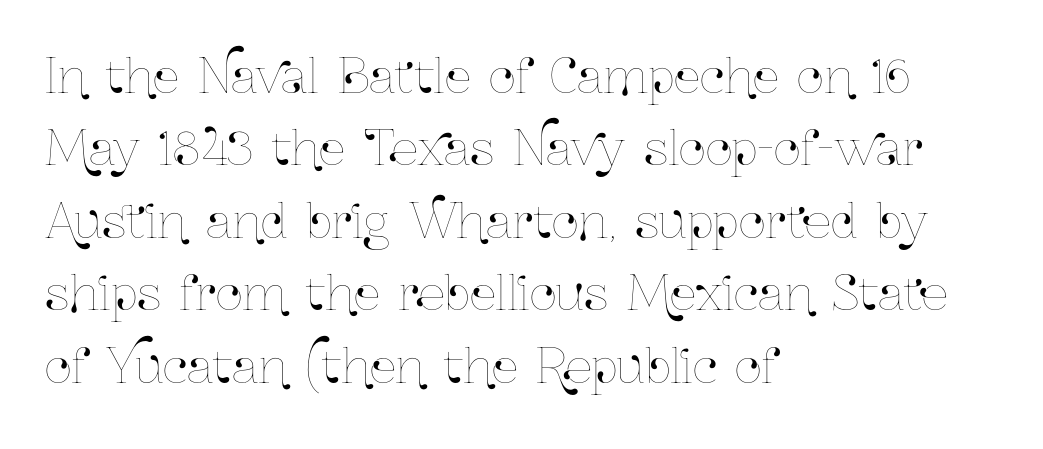
The image shows 47 px condensed type, upright; set left-aligned, normal line spacing (1.54x), normal letter spacing, not underlined; low stroke contrast and a medium x-height.
